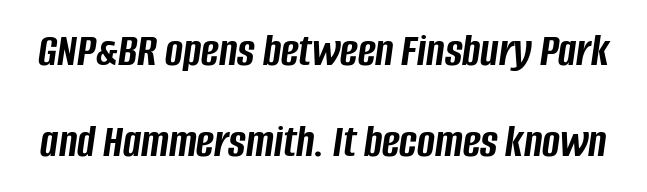
Typographic density is high because the face is bold. The passage shown is not underscored anywhere. Is the type slanted? Yes — the strokes lean at a clear angle. This sample has the flowing, uneven cadence of proportional lettering. Words appear dense and cohesive because spacing is normal.
